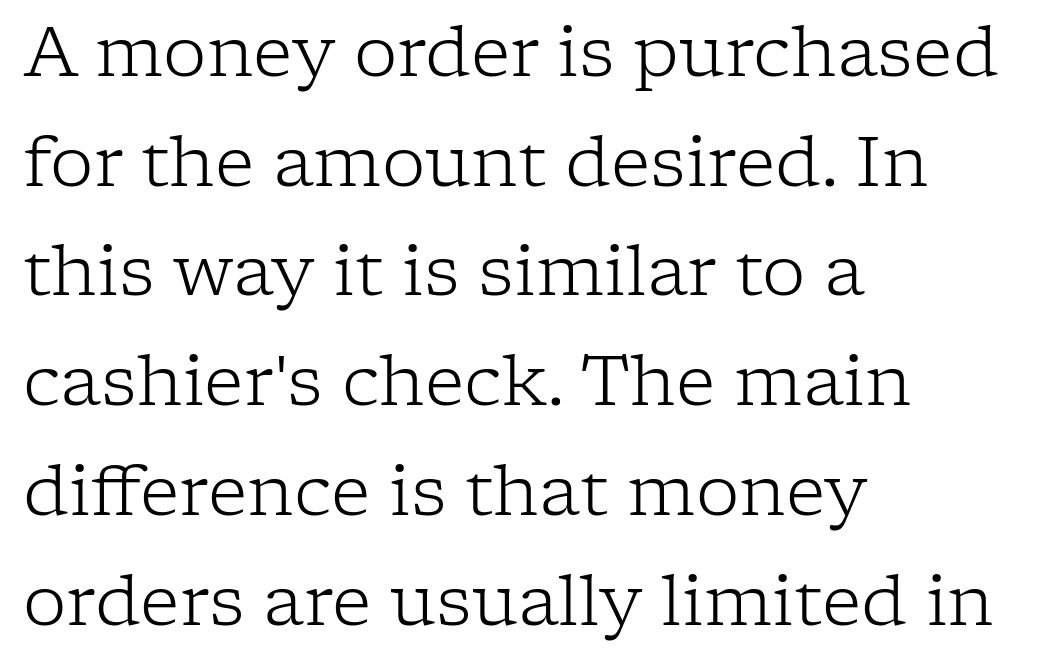
{"serif": "yes", "italic": "no", "bold": "no", "weight": "light", "width": "normal", "stroke_contrast": "low", "x_height": "medium", "monospaced": "no", "underline": "no", "align": "left", "line_spacing": "normal", "line_spacing_ratio": 1.59, "letter_spacing": "normal", "letter_spacing_em": 0.0, "glyph_px": 69}
